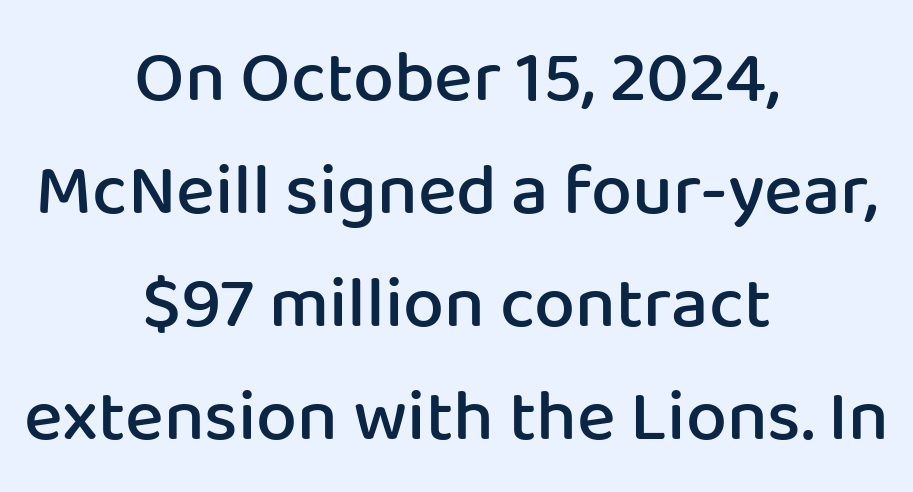
The image shows 73 px semibold sans-serif type, upright; set centered, normal line spacing (1.55x), normal letter spacing, not underlined; low stroke contrast and a medium x-height.
